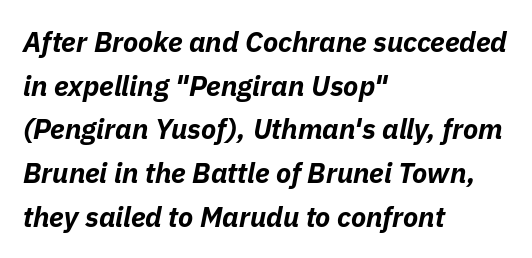
{"italic": "yes", "lean": "right", "slant_degrees": 11, "bold": "yes", "weight": "bold", "width": "normal", "stroke_contrast": "low", "x_height": "medium", "monospaced": "no", "underline": "no", "align": "left", "line_spacing": "normal", "line_spacing_ratio": 1.56, "letter_spacing": "normal", "letter_spacing_em": 0.0, "glyph_px": 28}
